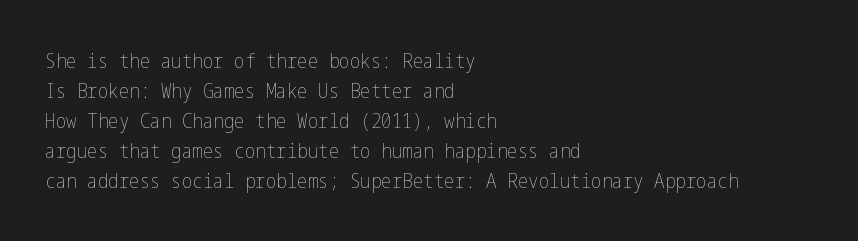
Q: Is the text bold? A: No.
Q: Is the text italic (slanted)? A: No, it is upright.
Q: Is the text underlined? A: No.
Q: How is the paragraph aligned? A: Left-aligned.
Q: Is the spacing between letters normal or unusually wide? A: Normal.
Q: Is the spacing between lines tight, normal or loose? A: Normal.
